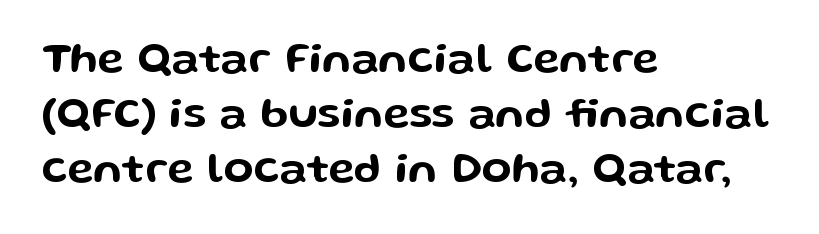
The image shows 44 px wide sans-serif type, upright; set left-aligned, normal line spacing (1.25x), normal letter spacing, not underlined; low stroke contrast and a medium x-height.
